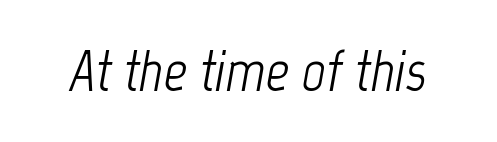
{"italic": "yes", "lean": "right", "slant_degrees": 12, "bold": "no", "weight": "light", "width": "condensed", "stroke_contrast": "low", "x_height": "medium", "monospaced": "no", "underline": "no", "letter_spacing": "normal", "letter_spacing_em": 0.0, "glyph_px": 58}
